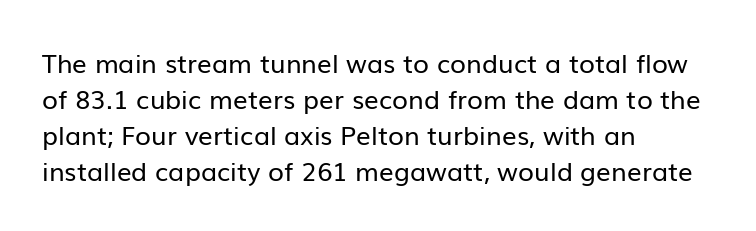
Q: Is the text bold? A: No.
Q: Is the text italic (slanted)? A: No, it is upright.
Q: Is the text underlined? A: No.
Q: How is the paragraph aligned? A: Left-aligned.
Q: Is the spacing between letters normal or unusually wide? A: Normal.
Q: Is the spacing between lines tight, normal or loose? A: Normal.
